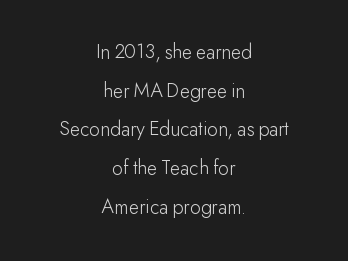
{"italic": "no", "bold": "no", "underline": "no", "align": "center", "line_spacing_ratio": 1.84, "letter_spacing": "normal", "letter_spacing_em": 0.0, "glyph_px": 21}
